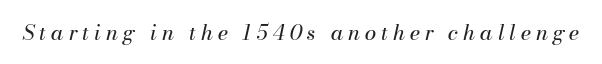
{"italic": "yes", "lean": "right", "slant_degrees": 13, "bold": "no", "underline": "no", "letter_spacing": "wide", "letter_spacing_em": 0.23, "glyph_px": 21}
